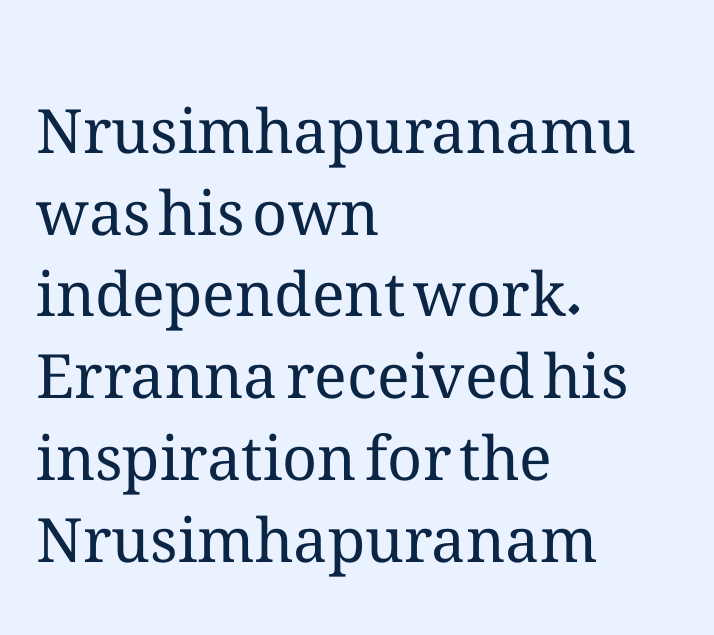
The image shows 61 px regular-weight type, upright; set left-aligned, normal line spacing (1.34x), normal letter spacing, not underlined; medium stroke contrast and a medium x-height.
